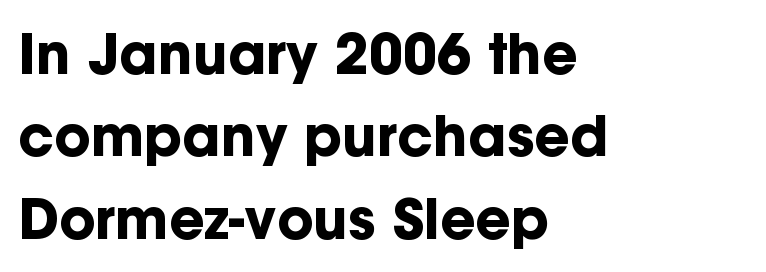
The image shows 55 px bold sans-serif type, upright; set left-aligned, normal line spacing (1.5x), normal letter spacing, not underlined; low stroke contrast and a medium x-height.
